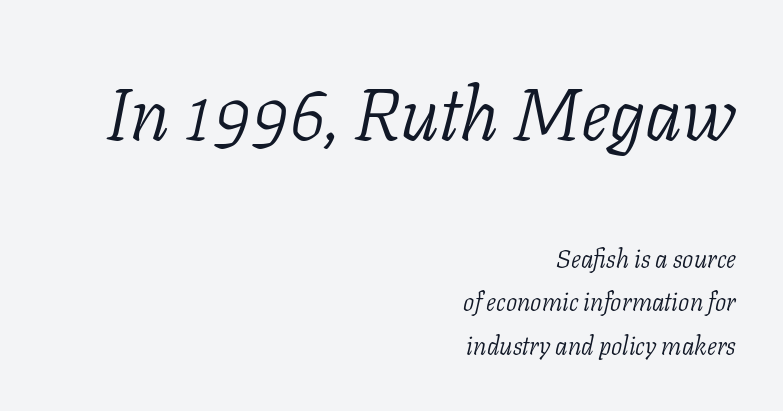
Q: Is the text bold? A: No.
Q: Is the text italic (slanted)? A: Yes, it leans right by about 11 degrees.
Q: Is the typeface a serif or a sans-serif typeface? A: Serif.
Q: Is the text underlined? A: No.
Q: How is the paragraph aligned? A: Right-aligned.
Q: Is the spacing between letters normal or unusually wide? A: Normal.
Q: Which block of text is set in a larger size, the first (top) or the second (bottom)? A: The first (top) one.
Q: Width (condensed, normal, or wide)? A: Normal.
Q: Stroke contrast? A: Low.
Q: x-height? A: Medium.
Q: Monospaced? A: No.
